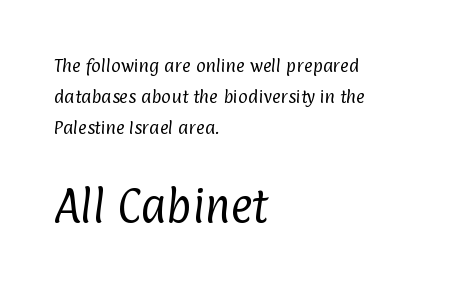
Q: Is the text bold? A: No.
Q: Is the typeface a serif or a sans-serif typeface? A: Sans-serif.
Q: Is the text underlined? A: No.
Q: How is the paragraph aligned? A: Left-aligned.
Q: Is the spacing between letters normal or unusually wide? A: Normal.
Q: Is the spacing between lines tight, normal or loose? A: Loose.
Q: Which block of text is set in a larger size, the first (top) or the second (bottom)? A: The second (bottom) one.
Q: Width (condensed, normal, or wide)? A: Condensed.
Q: Stroke contrast? A: Low.
Q: x-height? A: Medium.
Q: Monospaced? A: No.
